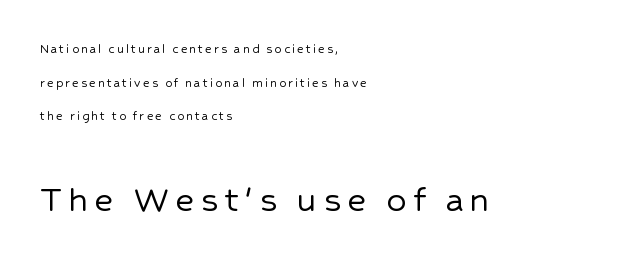
{"serif": "no", "italic": "no", "width": "normal", "stroke_contrast": "low", "x_height": "medium", "monospaced": "no", "underline": "no", "align": "left", "line_spacing": "loose", "line_spacing_ratio": 2.41, "larger_block": "second", "size_ratio": 2.86, "glyph_px": 40}
